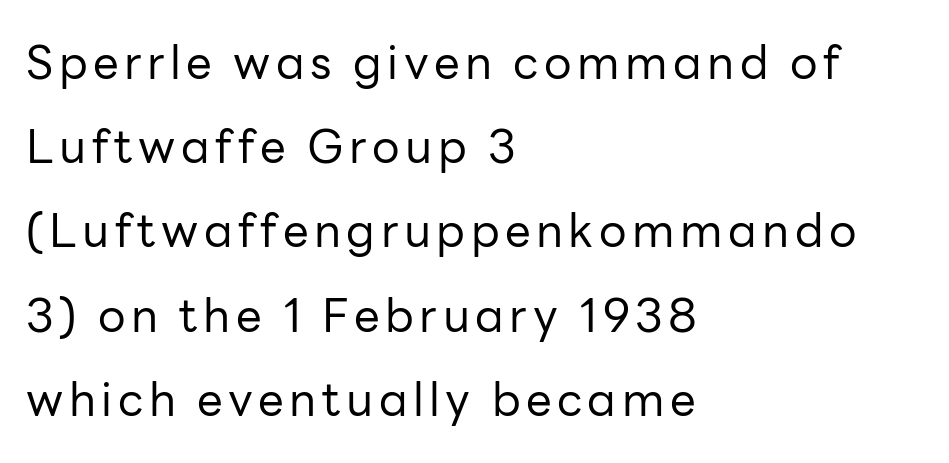
The image shows 46 px regular-weight sans-serif type, upright; set left-aligned, line spacing 1.83x, not underlined; low stroke contrast and a medium x-height.
